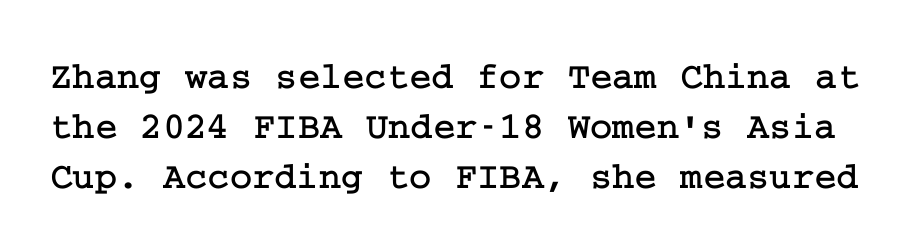
Q: Is the text italic (slanted)? A: No, it is upright.
Q: Is the typeface a serif or a sans-serif typeface? A: Serif.
Q: Is the text underlined? A: No.
Q: Is the spacing between letters normal or unusually wide? A: Normal.
Q: Is the spacing between lines tight, normal or loose? A: Normal.
Q: Width (condensed, normal, or wide)? A: Normal.
Q: Stroke contrast? A: Low.
Q: x-height? A: Medium.
